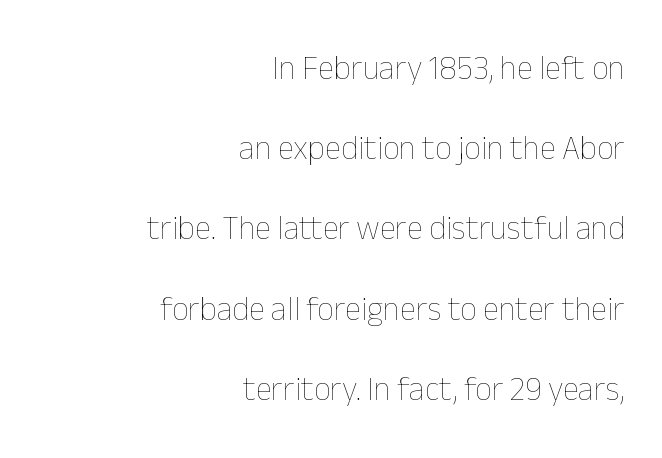
{"italic": "no", "bold": "no", "weight": "thin", "width": "normal", "stroke_contrast": "low", "x_height": "medium", "monospaced": "no", "underline": "no", "align": "right", "line_spacing": "loose", "line_spacing_ratio": 2.43, "letter_spacing": "normal", "letter_spacing_em": 0.0, "glyph_px": 33}
